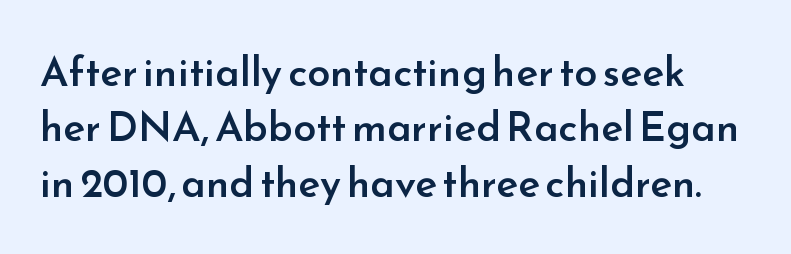
The image shows 41 px semibold sans-serif type, upright; set normal line spacing (1.35x), normal letter spacing, not underlined; low stroke contrast and a small x-height.
